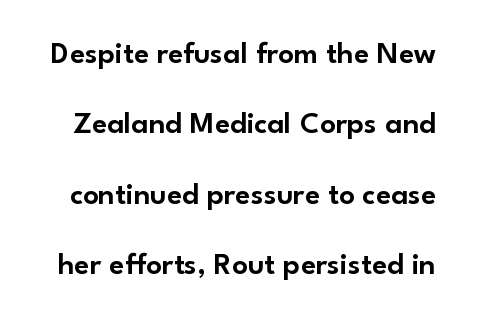
{"serif": "no", "italic": "no", "width": "normal", "stroke_contrast": "low", "x_height": "small", "monospaced": "no", "underline": "no", "line_spacing": "loose", "line_spacing_ratio": 2.27, "letter_spacing": "normal", "letter_spacing_em": 0.0, "glyph_px": 31}
